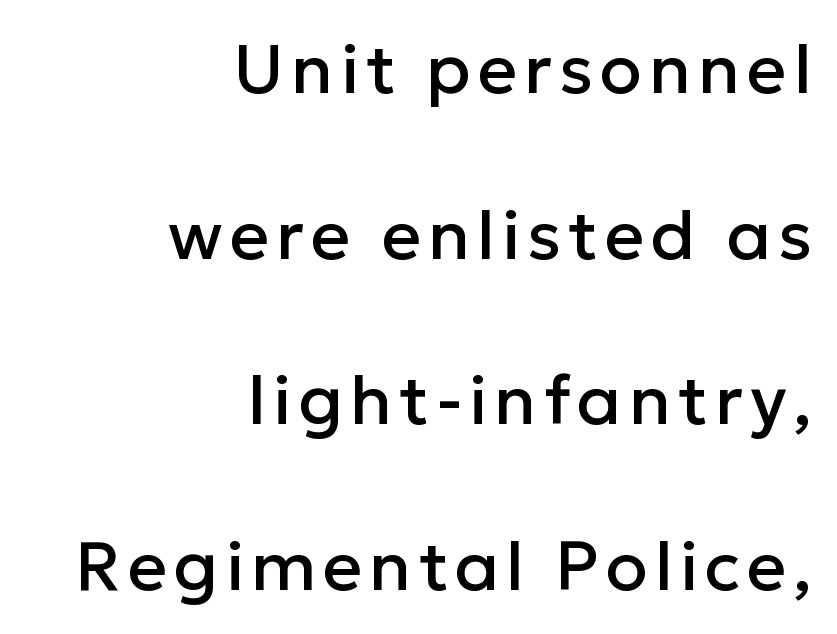
Q: Is the text italic (slanted)? A: No, it is upright.
Q: Is the typeface a serif or a sans-serif typeface? A: Sans-serif.
Q: Is the text underlined? A: No.
Q: How is the paragraph aligned? A: Right-aligned.
Q: Is the spacing between lines tight, normal or loose? A: Loose.
Q: Width (condensed, normal, or wide)? A: Normal.
Q: Stroke contrast? A: Low.
Q: x-height? A: Medium.
Q: Monospaced? A: No.
